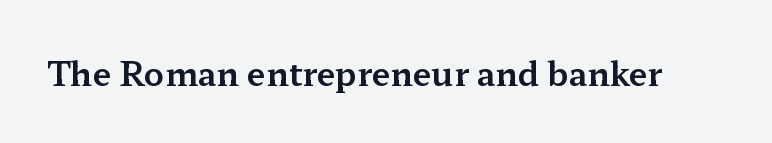
Q: Is the text italic (slanted)? A: No, it is upright.
Q: Is the typeface a serif or a sans-serif typeface? A: Serif.
Q: Is the text underlined? A: No.
Q: Is the spacing between letters normal or unusually wide? A: Normal.
Q: Width (condensed, normal, or wide)? A: Wide.
Q: Stroke contrast? A: Medium.
Q: x-height? A: Medium.
Q: Monospaced? A: No.
